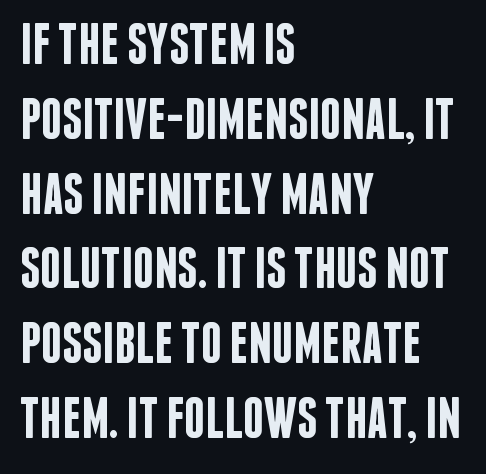
Q: Is the text bold? A: Semi-bold.
Q: Is the text italic (slanted)? A: No, it is upright.
Q: Is the typeface a serif or a sans-serif typeface? A: Sans-serif.
Q: Is the text underlined? A: No.
Q: How is the paragraph aligned? A: Left-aligned.
Q: Is the spacing between letters normal or unusually wide? A: Normal.
Q: Is the spacing between lines tight, normal or loose? A: Normal.
Q: Width (condensed, normal, or wide)? A: Condensed.
Q: Stroke contrast? A: Low.
Q: x-height? A: Large.
Q: Monospaced? A: No.
